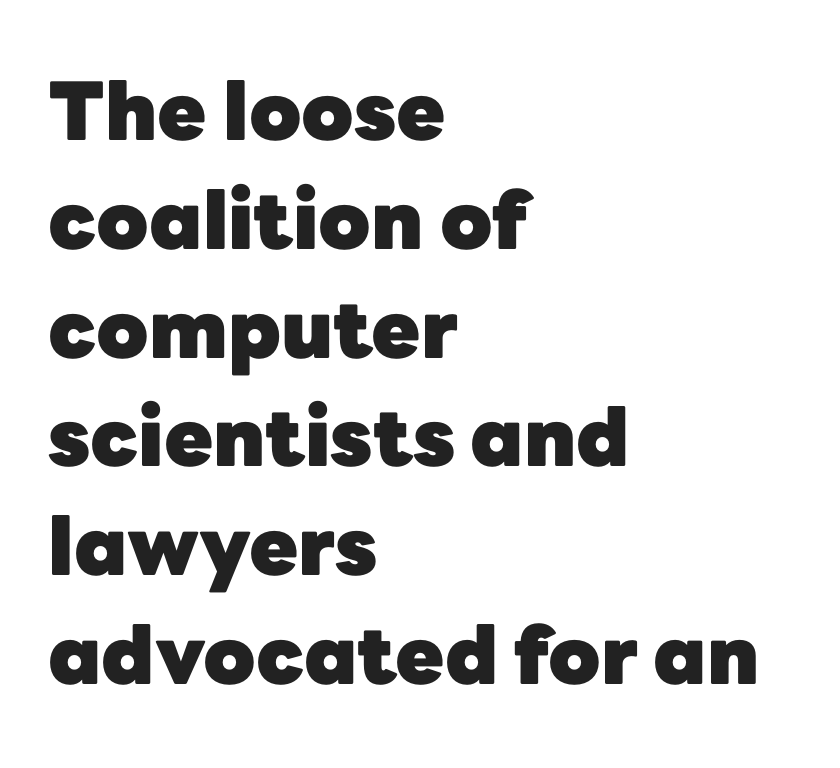
The image shows 80 px heavy sans-serif type, upright; set left-aligned, normal line spacing (1.36x), normal letter spacing, not underlined; low stroke contrast and a medium x-height.
